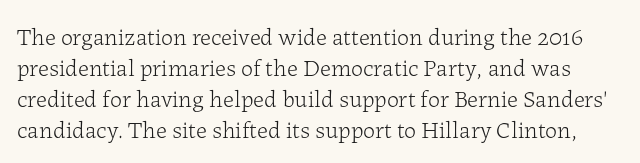
A bare baseline throughout the passage. This reads as an unemphasized weight, regular at the heaviest. It's the straight-up-and-down kind of type. The letterforms sit shoulder to shoulder at normal distance.
